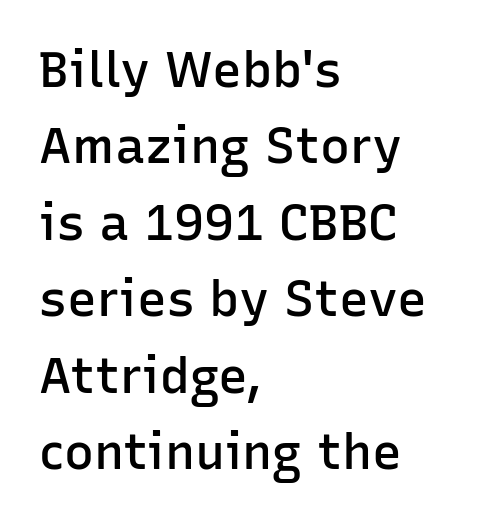
Q: Is the text bold? A: Semi-bold.
Q: Is the text italic (slanted)? A: No, it is upright.
Q: Is the typeface a serif or a sans-serif typeface? A: Sans-serif.
Q: Is the text underlined? A: No.
Q: How is the paragraph aligned? A: Left-aligned.
Q: Is the spacing between letters normal or unusually wide? A: Normal.
Q: Is the spacing between lines tight, normal or loose? A: Normal.
Q: Width (condensed, normal, or wide)? A: Normal.
Q: Stroke contrast? A: Low.
Q: x-height? A: Medium.
Q: Monospaced? A: No.
